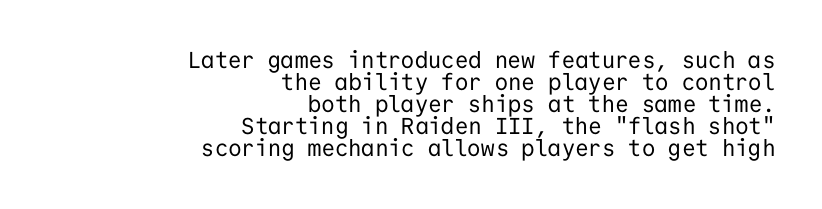
Q: Is the text bold? A: No.
Q: Is the text italic (slanted)? A: No, it is upright.
Q: Is the text underlined? A: No.
Q: How is the paragraph aligned? A: Right-aligned.
Q: Is the spacing between letters normal or unusually wide? A: Normal.
Q: Is the spacing between lines tight, normal or loose? A: Tight.
